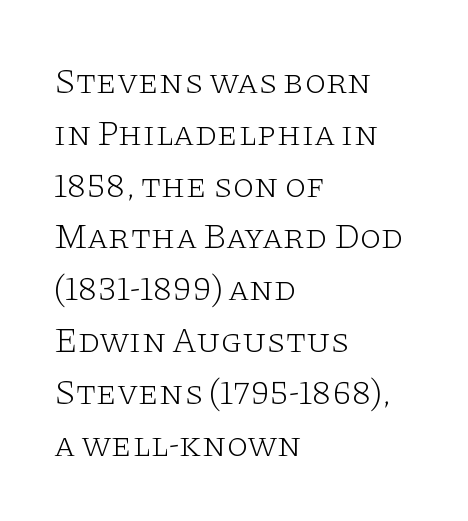
{"serif": "yes", "italic": "no", "bold": "no", "weight": "light", "width": "wide", "stroke_contrast": "low", "x_height": "large", "monospaced": "no", "underline": "no", "align": "left", "line_spacing": "normal", "line_spacing_ratio": 1.48, "letter_spacing": "normal", "letter_spacing_em": 0.0, "glyph_px": 35}
